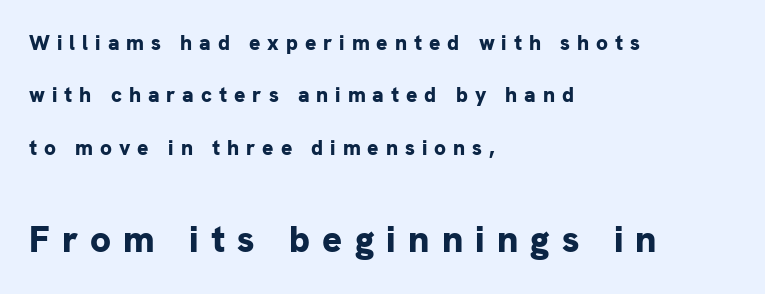
The face used here is rendered with a markedly widened letterfit. Rows of type keep a wide berth in the vertical direction. Teacher's note: observe the even left margin — that is flush-left alignment. The font's upright variant was chosen for this text. The letters advance in unequal steps, a hallmark of proportional type.
